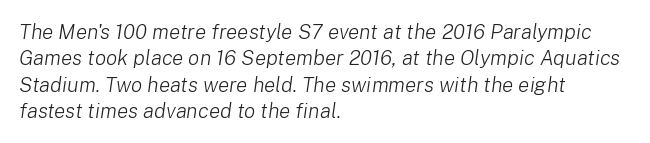
The image shows 21 px text type, italic (leaning right); set left-aligned, normal line spacing (1.26x), normal letter spacing, not underlined.
